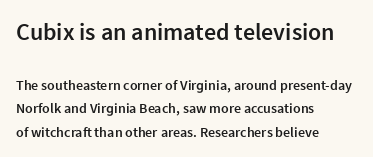
The image shows 24 px text type, upright; set left-aligned, normal line spacing (1.68x), normal letter spacing, not underlined; the first (top) block is 1.71x larger.
